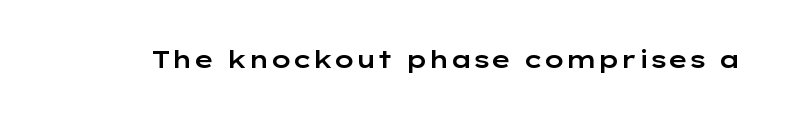
Q: Is the text italic (slanted)? A: No, it is upright.
Q: Is the text underlined? A: No.
Q: Is the spacing between letters normal or unusually wide? A: Normal.
